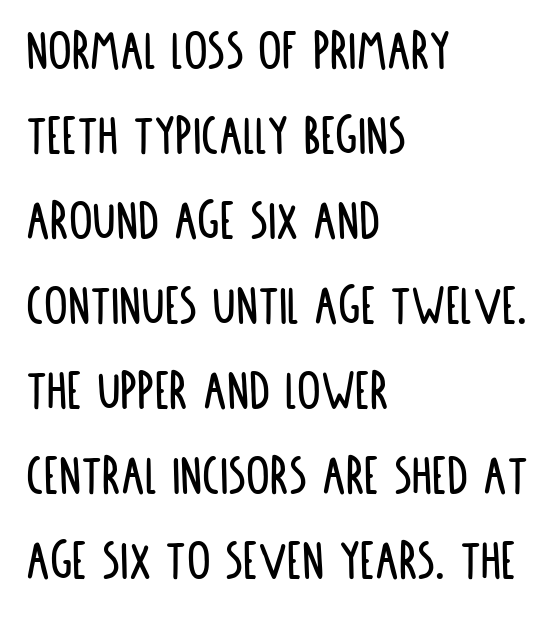
The image shows 59 px condensed sans-serif type, upright; set left-aligned, normal line spacing (1.44x), normal letter spacing, not underlined; low stroke contrast and a large x-height.
